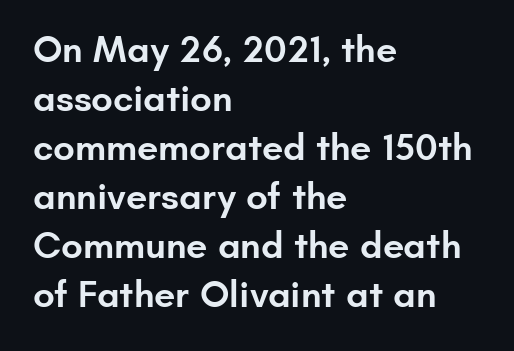
Q: Is the text bold? A: Semi-bold.
Q: Is the text italic (slanted)? A: No, it is upright.
Q: Is the typeface a serif or a sans-serif typeface? A: Sans-serif.
Q: Is the text underlined? A: No.
Q: How is the paragraph aligned? A: Left-aligned.
Q: Is the spacing between letters normal or unusually wide? A: Normal.
Q: Is the spacing between lines tight, normal or loose? A: Normal.
Q: Width (condensed, normal, or wide)? A: Normal.
Q: Stroke contrast? A: Low.
Q: x-height? A: Small.
Q: Monospaced? A: No.
